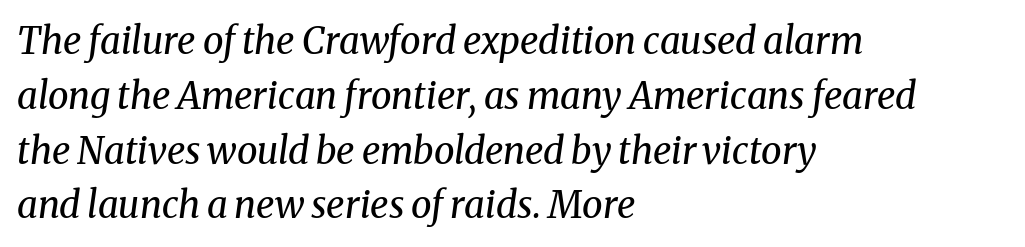
The image shows 37 px regular-weight serif type, italic (leaning right); set left-aligned, normal line spacing (1.48x), normal letter spacing, not underlined; medium stroke contrast and a medium x-height.
